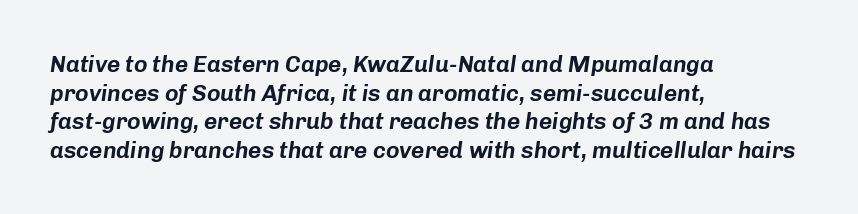
The image shows 23 px text type, italic (leaning right); set left-aligned, line spacing 1.24x, normal letter spacing, not underlined.
